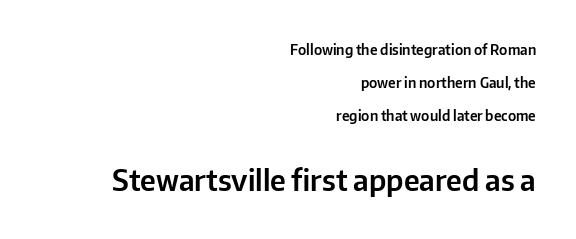
Q: Is the text italic (slanted)? A: No, it is upright.
Q: Is the typeface a serif or a sans-serif typeface? A: Sans-serif.
Q: Is the text underlined? A: No.
Q: How is the paragraph aligned? A: Right-aligned.
Q: Is the spacing between letters normal or unusually wide? A: Normal.
Q: Is the spacing between lines tight, normal or loose? A: Loose.
Q: Which block of text is set in a larger size, the first (top) or the second (bottom)? A: The second (bottom) one.
Q: Width (condensed, normal, or wide)? A: Normal.
Q: Stroke contrast? A: Low.
Q: x-height? A: Medium.
Q: Monospaced? A: No.
